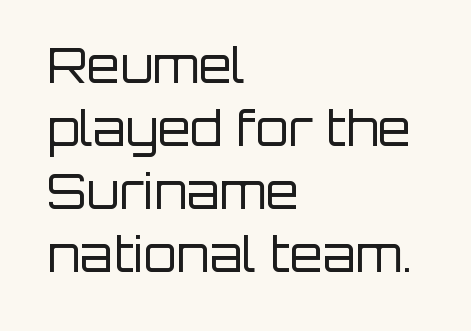
The image shows 48 px regular-weight sans-serif type, upright; set left-aligned, normal line spacing (1.31x), normal letter spacing, not underlined; low stroke contrast and a large x-height.
